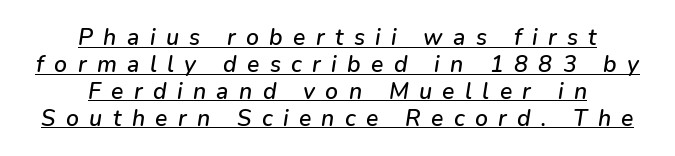
{"italic": "yes", "lean": "right", "slant_degrees": 9, "underline": "yes", "align": "center", "line_spacing_ratio": 1.17, "letter_spacing": "wide", "letter_spacing_em": 0.45, "glyph_px": 23}
